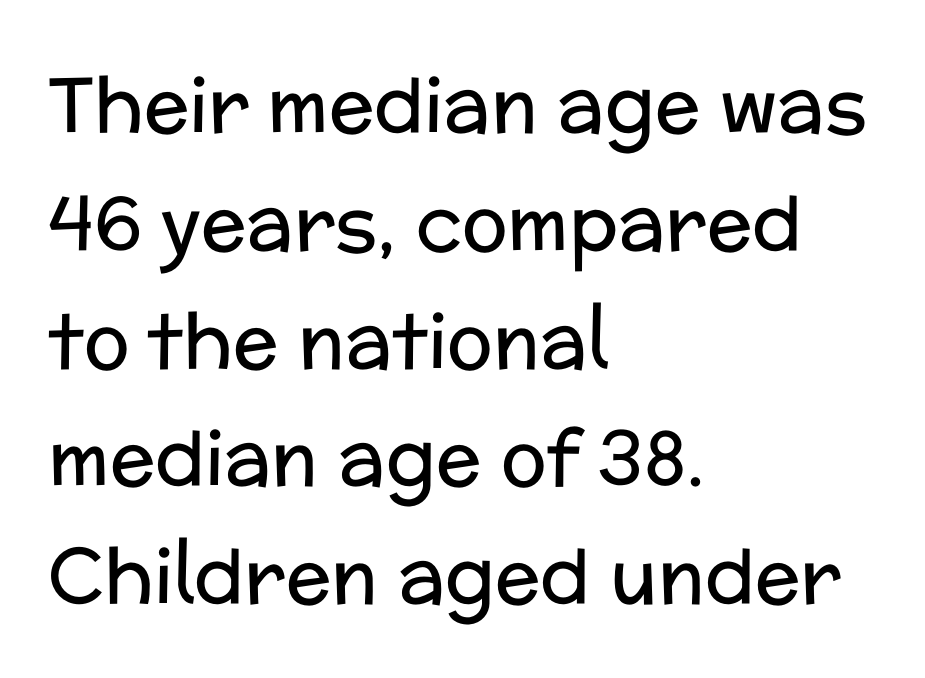
{"serif": "no", "italic": "no", "bold": "no", "weight": "regular", "width": "normal", "stroke_contrast": "low", "x_height": "medium", "monospaced": "no", "underline": "no", "align": "left", "line_spacing": "normal", "line_spacing_ratio": 1.55, "letter_spacing": "normal", "letter_spacing_em": 0.0, "glyph_px": 76}
